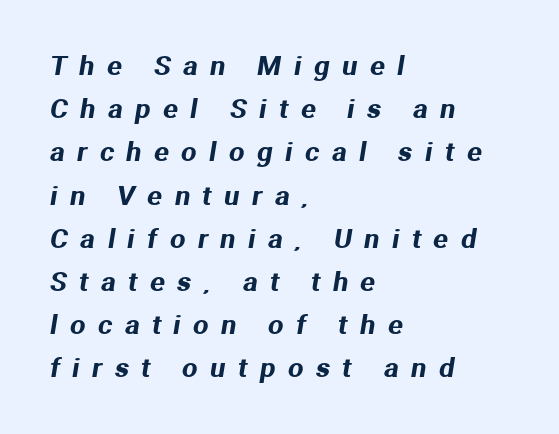
The image shows 27 px text type; set left-aligned, normal line spacing (1.6x), unusually wide letter spacing (+0.47 em), not underlined.
